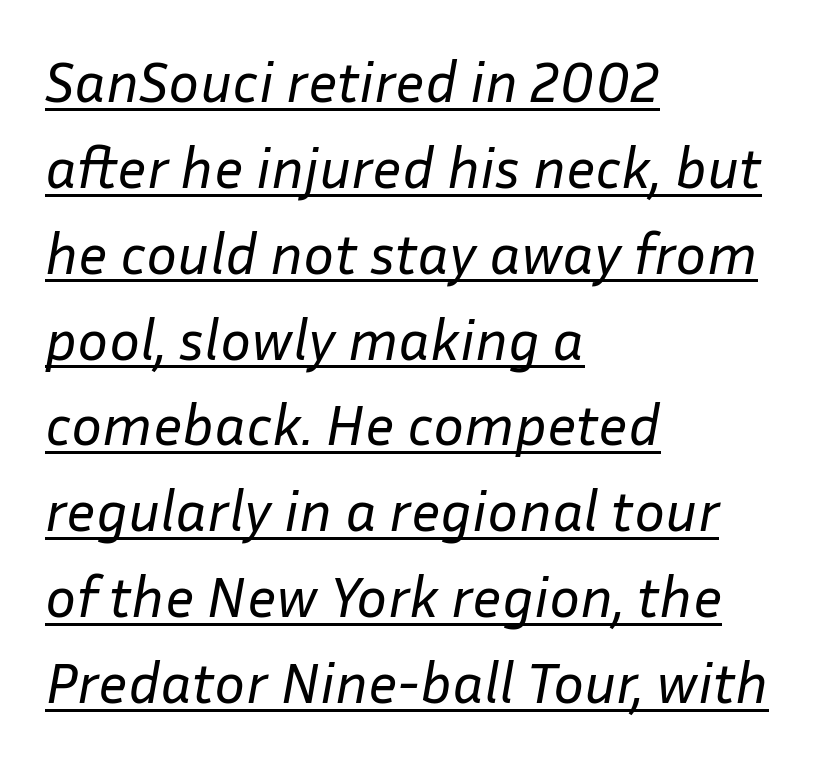
{"italic": "yes", "lean": "right", "slant_degrees": 10, "bold": "no", "weight": "regular", "width": "normal", "stroke_contrast": "low", "x_height": "medium", "monospaced": "no", "underline": "yes", "align": "left", "line_spacing": "normal", "line_spacing_ratio": 1.48, "letter_spacing": "normal", "letter_spacing_em": 0.0, "glyph_px": 58}
